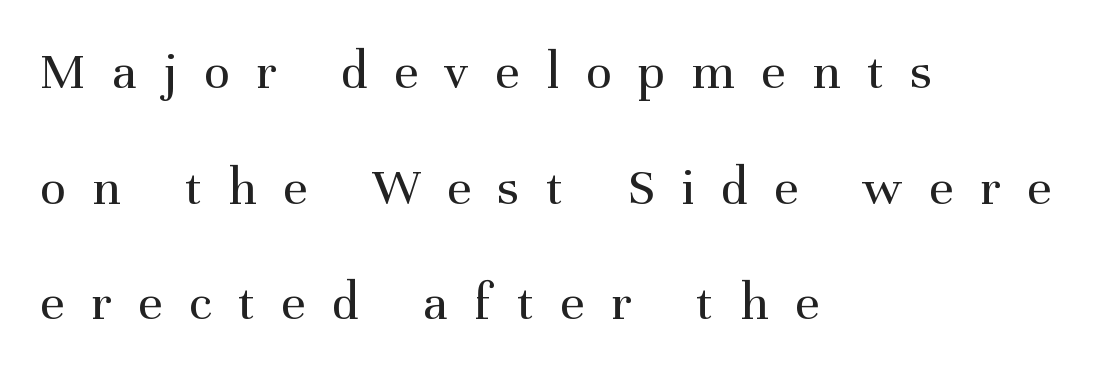
Q: Is the text bold? A: No.
Q: Is the text italic (slanted)? A: No, it is upright.
Q: Is the typeface a serif or a sans-serif typeface? A: Serif.
Q: Is the text underlined? A: No.
Q: How is the paragraph aligned? A: Left-aligned.
Q: Is the spacing between letters normal or unusually wide? A: Unusually wide.
Q: Is the spacing between lines tight, normal or loose? A: Loose.
Q: Width (condensed, normal, or wide)? A: Normal.
Q: Stroke contrast? A: Medium.
Q: x-height? A: Medium.
Q: Monospaced? A: No.
